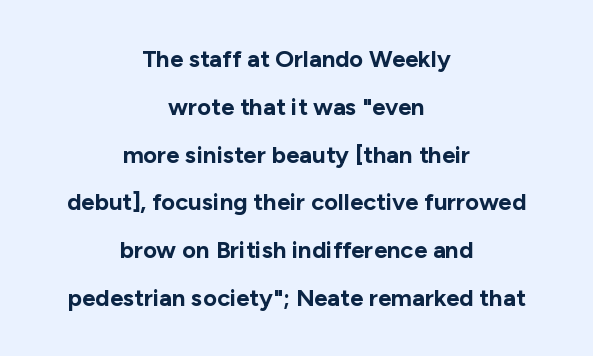
The image shows 24 px bold type, upright; set centered, loose line spacing (1.99x), normal letter spacing, not underlined.
